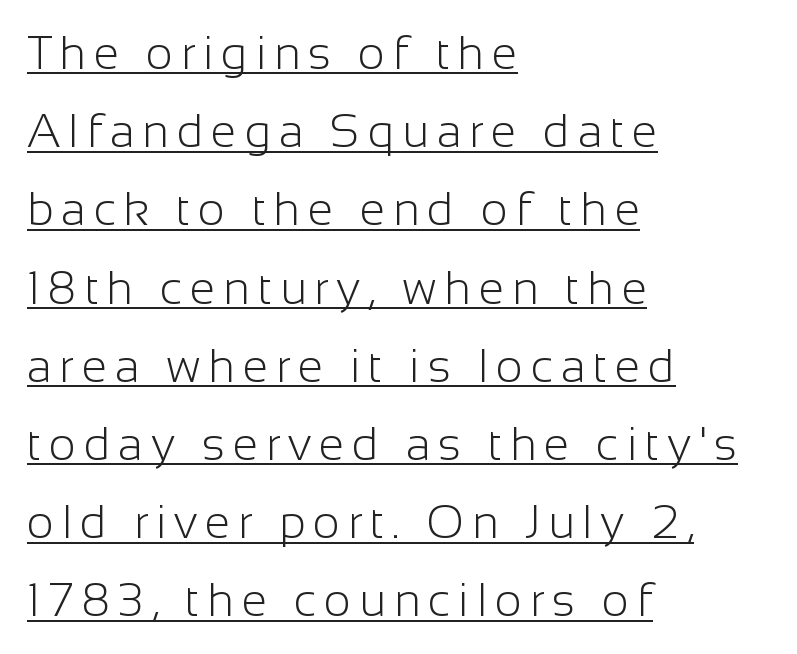
The vertical gap from one line to the next is medium. The designer went with a sans here, leaving each stem footless. Designer's note — italics off, roman on. This sample is left-justified, so line endings fall wherever the words run out.
